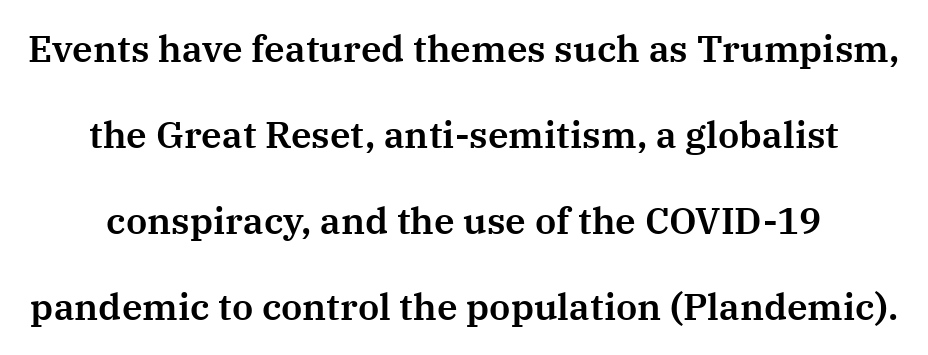
The lettering stays uniformly vertical, giving the passage a roman look. Looks like regular typesetting: each glyph gets only the width it needs. These lines are composed in type with serifs. The type is set solid horizontally, with unmodified tracking. Reading down the column, the eye jumps a long way to each next line.
